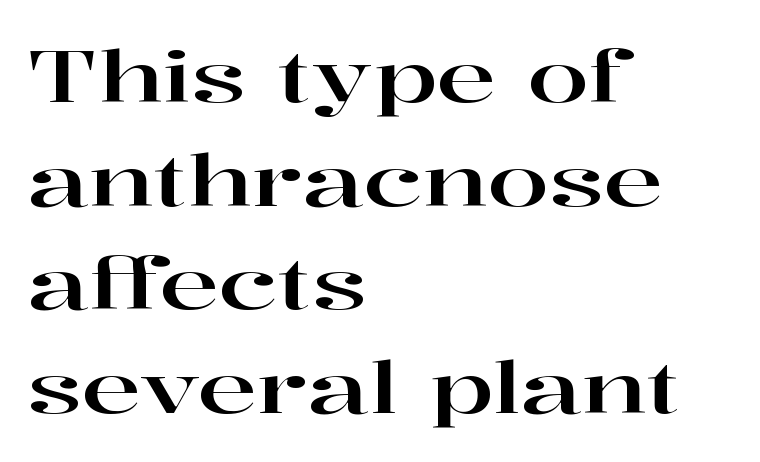
Leftover space on each line is placed entirely after the last word. Descenders are the only things crossing below the line. Italic? Not at all — the glyphs are vertical. The letters advance in unequal steps, a hallmark of proportional type. Students, observe: this is what conventionally led text looks like. Serifs: yes, visible at the terminals of the letterforms.
